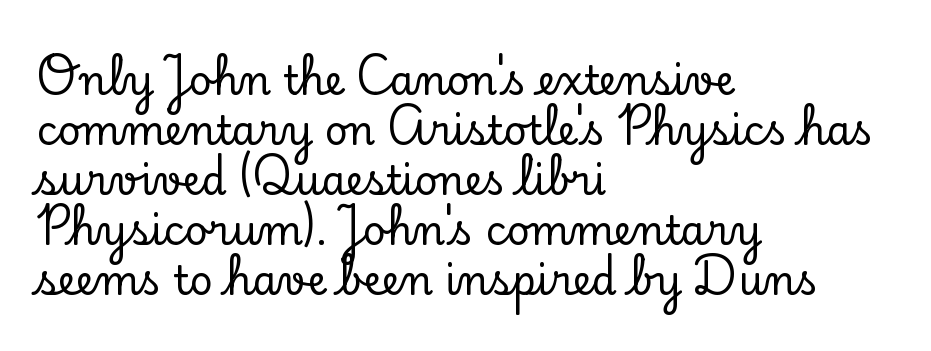
{"serif": "yes", "italic": "no", "width": "normal", "stroke_contrast": "low", "x_height": "small", "monospaced": "no", "underline": "no", "align": "left", "line_spacing": "normal", "line_spacing_ratio": 1.25, "letter_spacing": "normal", "letter_spacing_em": 0.0, "glyph_px": 40}
